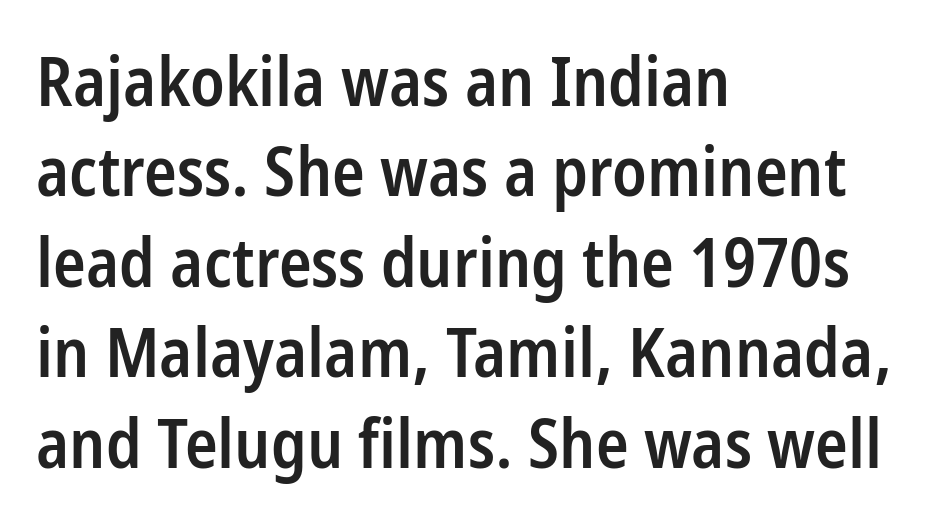
{"serif": "no", "italic": "no", "bold": "semi", "weight": "semibold", "width": "condensed", "stroke_contrast": "low", "x_height": "medium", "monospaced": "no", "underline": "no", "align": "left", "line_spacing": "normal", "line_spacing_ratio": 1.33, "letter_spacing": "normal", "letter_spacing_em": 0.0, "glyph_px": 68}
